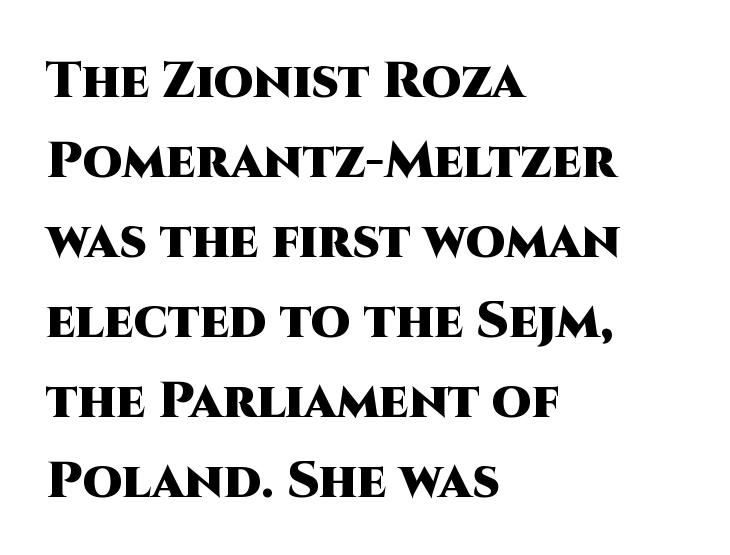
Only glyphs here, with clear space below each row. Proportional: the letters do not fall into vertical columns. Unlike a traditional serif, this face leaves its strokes unadorned. Between one letter and the next there's only the usual sliver of space. Typeset ragged right — the left edge is the straight one.
